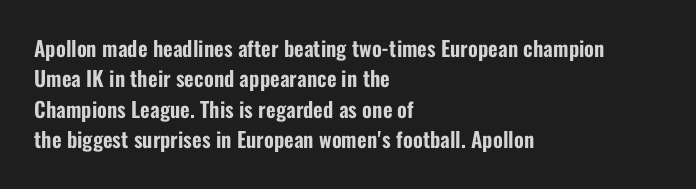
{"italic": "no", "underline": "no", "align": "left", "line_spacing": "normal", "line_spacing_ratio": 1.45, "letter_spacing": "normal", "letter_spacing_em": 0.0, "glyph_px": 21}
